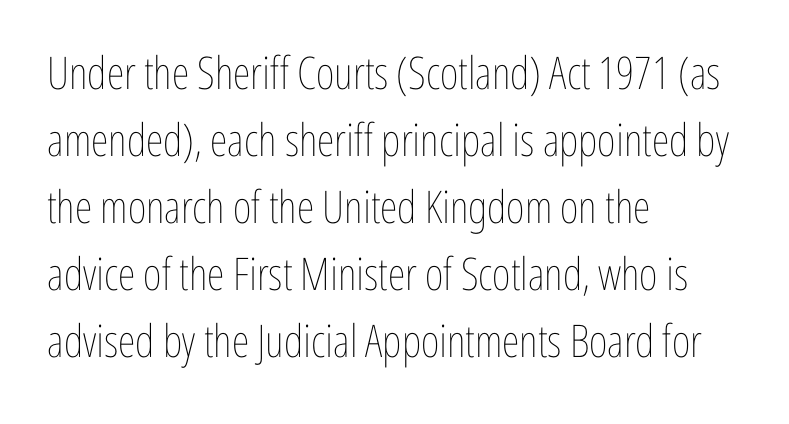
The image shows 45 px thin, condensed type, upright; set left-aligned, normal line spacing (1.49x), normal letter spacing, not underlined; low stroke contrast and a medium x-height.
